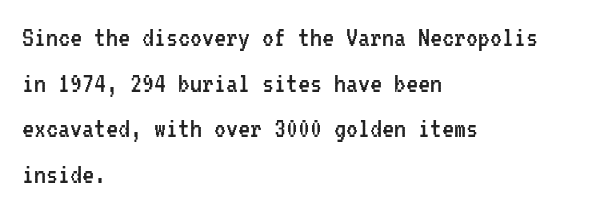
Q: Is the text bold? A: No.
Q: Is the text italic (slanted)? A: No, it is upright.
Q: Is the typeface a serif or a sans-serif typeface? A: Sans-serif.
Q: Is the text underlined? A: No.
Q: How is the paragraph aligned? A: Left-aligned.
Q: Is the spacing between letters normal or unusually wide? A: Normal.
Q: Is the spacing between lines tight, normal or loose? A: Normal.
Q: Width (condensed, normal, or wide)? A: Condensed.
Q: Stroke contrast? A: Low.
Q: x-height? A: Medium.
Q: Monospaced? A: Yes.
